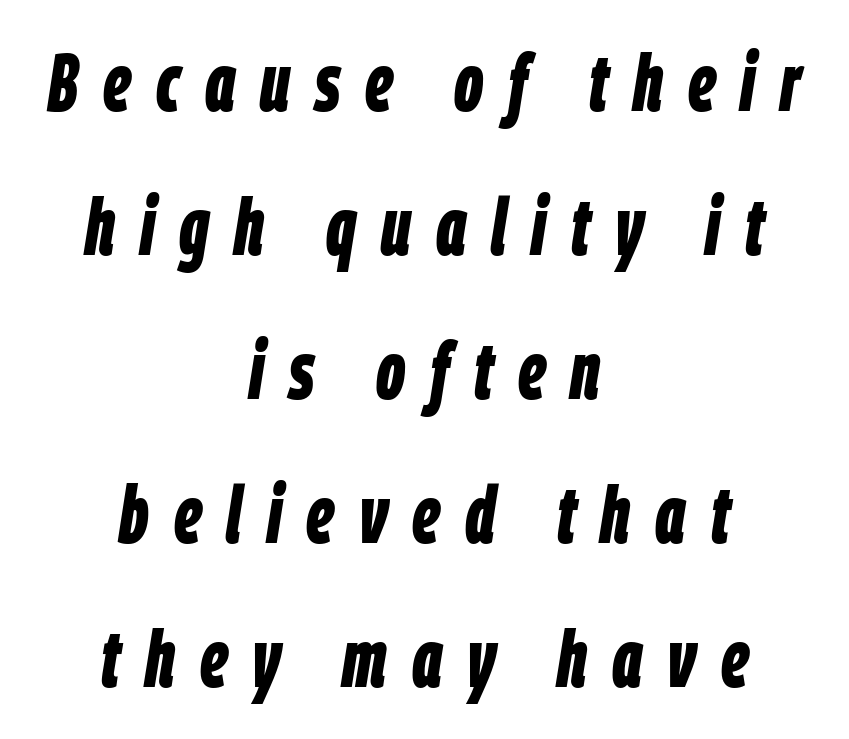
The image shows 80 px bold, condensed type, italic (leaning right); set centered, line spacing 1.8x, unusually wide letter spacing (+0.31 em), not underlined; low stroke contrast and a large x-height.
